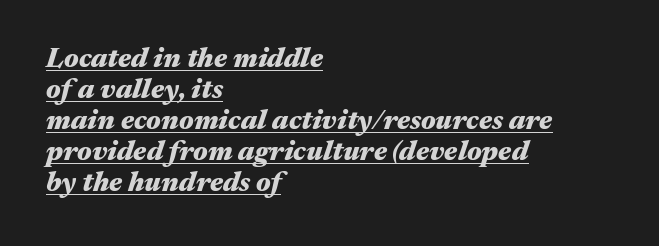
The image shows 28 px heavy, wide type, italic (leaning right); set left-aligned, tight line spacing (1.11x), normal letter spacing, underlined; medium stroke contrast and a medium x-height.
